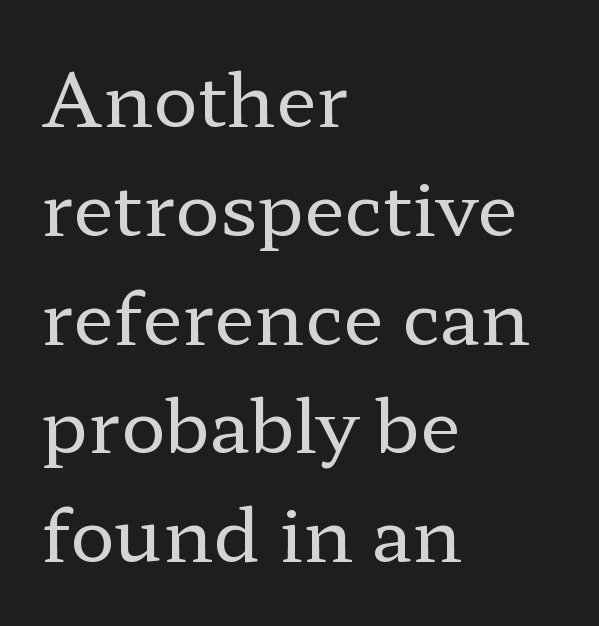
{"serif": "yes", "italic": "no", "bold": "no", "weight": "regular", "width": "wide", "stroke_contrast": "low", "x_height": "medium", "monospaced": "no", "underline": "no", "align": "left", "line_spacing": "normal", "line_spacing_ratio": 1.47, "letter_spacing": "normal", "letter_spacing_em": 0.0, "glyph_px": 74}
